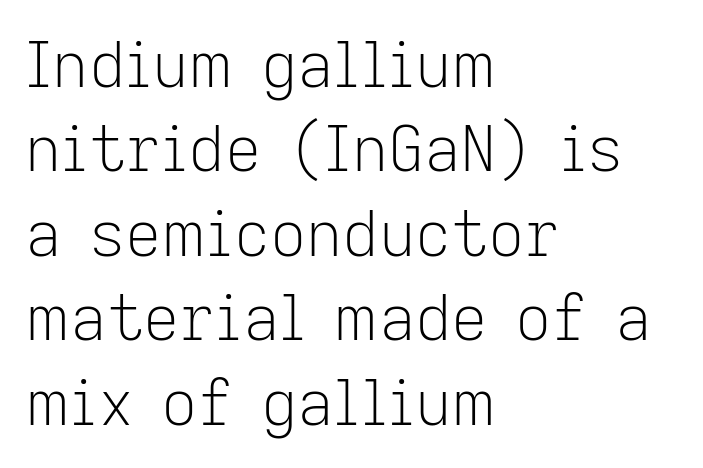
{"serif": "no", "italic": "no", "bold": "no", "weight": "light", "width": "normal", "stroke_contrast": "low", "x_height": "medium", "monospaced": "no", "underline": "no", "align": "left", "line_spacing": "normal", "line_spacing_ratio": 1.34, "letter_spacing": "normal", "letter_spacing_em": 0.0, "glyph_px": 63}
